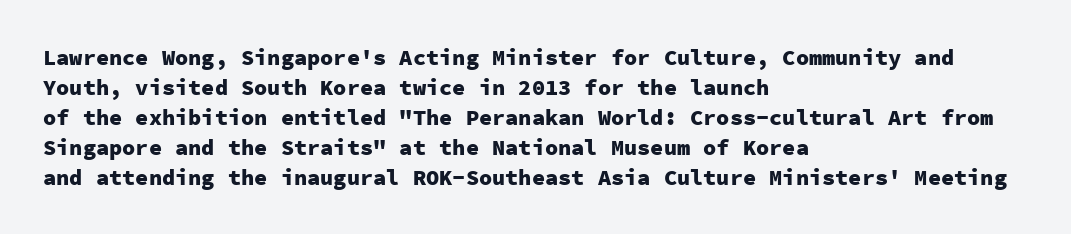
The image shows 22 px bold type, upright; set left-aligned, normal line spacing (1.36x), normal letter spacing, not underlined.
